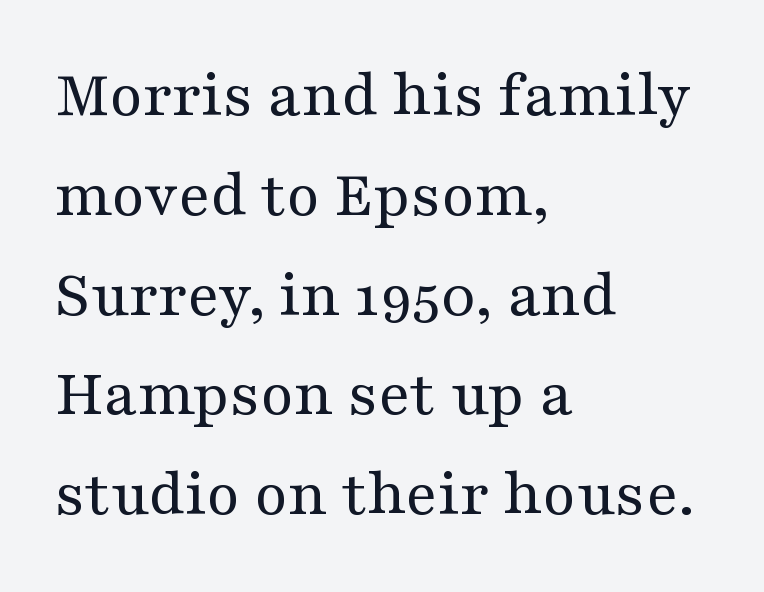
Q: Is the text bold? A: No.
Q: Is the text italic (slanted)? A: No, it is upright.
Q: Is the typeface a serif or a sans-serif typeface? A: Serif.
Q: Is the text underlined? A: No.
Q: How is the paragraph aligned? A: Left-aligned.
Q: Is the spacing between letters normal or unusually wide? A: Normal.
Q: Is the spacing between lines tight, normal or loose? A: Normal.
Q: Width (condensed, normal, or wide)? A: Wide.
Q: Stroke contrast? A: Medium.
Q: x-height? A: Medium.
Q: Monospaced? A: No.
